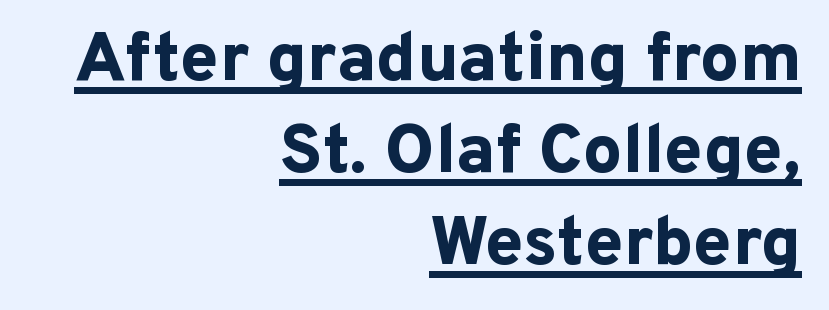
Vertically, the passage feels balanced, rows spaced as you'd expect. Proportional: the letters do not fall into vertical columns. The passage shown is underscored from start to finish. This sample uses a sans-serif face. Does the copy run flush right? Yes — the right margin is perfectly even. This sample uses plain, unmodified letter spacing.
